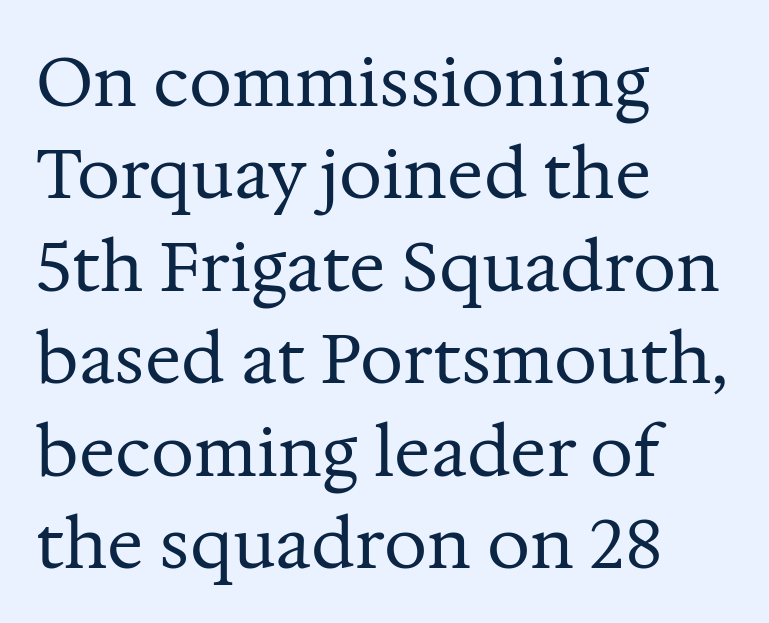
{"serif": "yes", "italic": "no", "bold": "no", "weight": "regular", "width": "normal", "stroke_contrast": "medium", "x_height": "medium", "monospaced": "no", "underline": "no", "align": "left", "line_spacing": "normal", "line_spacing_ratio": 1.36, "letter_spacing": "normal", "letter_spacing_em": 0.0, "glyph_px": 68}
